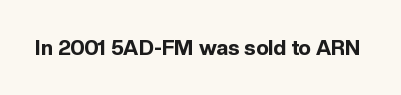
The letterforms sit shoulder to shoulder at normal distance. These lines were composed using upright roman letters. Check the space under the baseline: it is left empty. The sample has been set heavy, in full bold.
